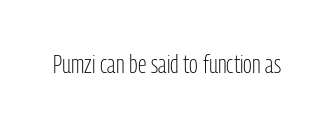
The image shows 26 px text type, upright; set normal letter spacing, not underlined.
